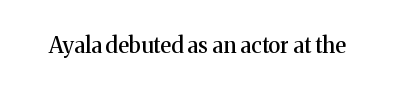
The image shows 22 px text type, upright; set normal letter spacing, not underlined.
